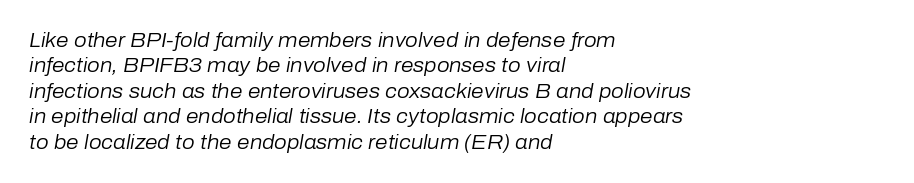
Has an underline been added? It has not. The ragged edge is on the right, which tells us the setting is flush left. This is oblique type, the kind used for emphasis or titles. Characters follow at the spacing the type designer built in. The rendering uses a moderate line-height, typical for paragraphs. Compared with a typical body face, this is equally light or lighter still.
